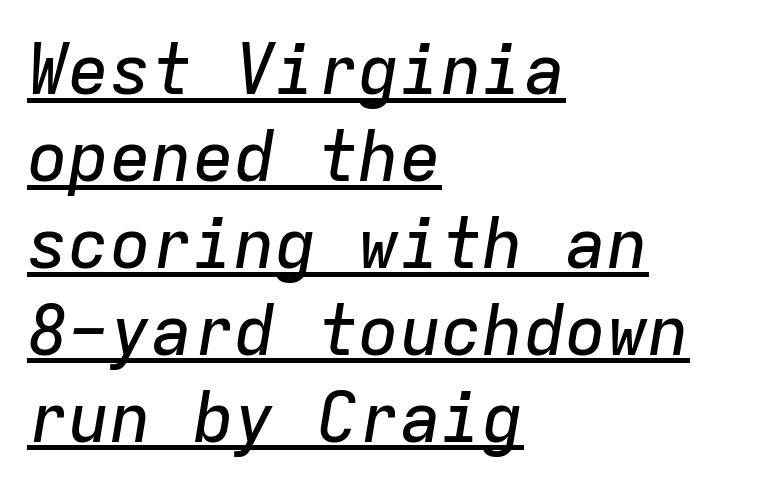
Q: Is the text italic (slanted)? A: Yes, it leans right by about 9 degrees.
Q: Is the text underlined? A: Yes.
Q: How is the paragraph aligned? A: Left-aligned.
Q: Is the spacing between letters normal or unusually wide? A: Normal.
Q: Is the spacing between lines tight, normal or loose? A: Normal.
Q: Width (condensed, normal, or wide)? A: Normal.
Q: Stroke contrast? A: Low.
Q: x-height? A: Medium.
Q: Monospaced? A: Yes.
